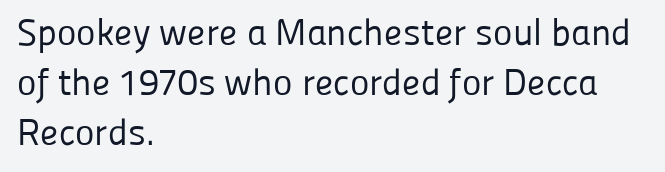
The image shows 37 px regular-weight sans-serif type, upright; set left-aligned, normal line spacing (1.35x), normal letter spacing, not underlined; low stroke contrast and a medium x-height.
